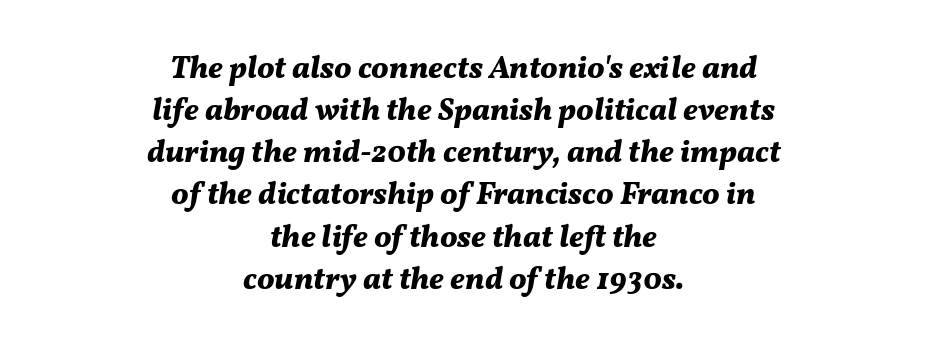
The image shows 31 px bold type, italic (leaning right); set centered, normal line spacing (1.36x), normal letter spacing, not underlined; medium stroke contrast and a medium x-height.
